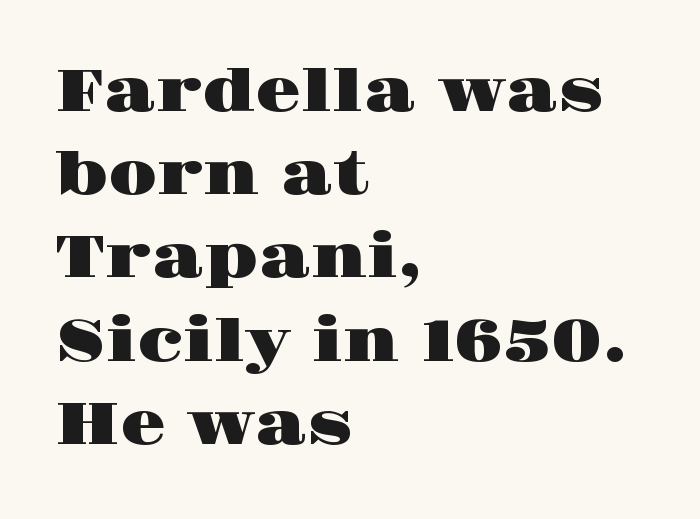
Q: Is the text italic (slanted)? A: No, it is upright.
Q: Is the typeface a serif or a sans-serif typeface? A: Serif.
Q: Is the text underlined? A: No.
Q: How is the paragraph aligned? A: Left-aligned.
Q: Is the spacing between letters normal or unusually wide? A: Normal.
Q: Is the spacing between lines tight, normal or loose? A: Normal.
Q: Width (condensed, normal, or wide)? A: Wide.
Q: Stroke contrast? A: High.
Q: x-height? A: Large.
Q: Monospaced? A: No.
